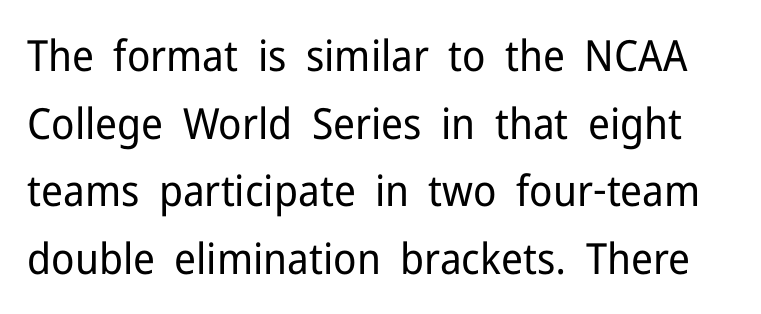
{"serif": "no", "italic": "no", "bold": "no", "weight": "regular", "width": "normal", "stroke_contrast": "low", "x_height": "medium", "monospaced": "no", "underline": "no", "line_spacing": "normal", "line_spacing_ratio": 1.57, "letter_spacing": "normal", "letter_spacing_em": 0.0, "glyph_px": 43}
